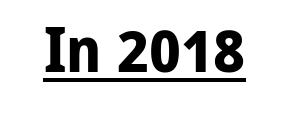
Check the space under the baseline: a stroke is drawn there. Its strokes are broad and dark, the hallmark of bold type. Characters remain perfectly vertical along every line. A typesetter would label this face a sans. You could call the tracking neutral — neither tight nor loose. Is this a fixed-width face? No — the glyphs have proportional, varying widths.
